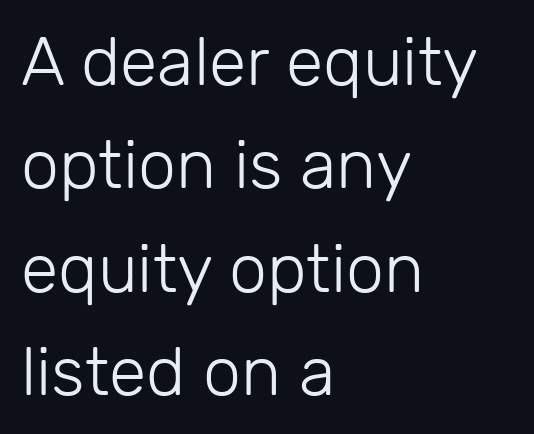
{"serif": "no", "italic": "no", "bold": "no", "weight": "light", "width": "normal", "stroke_contrast": "low", "x_height": "medium", "monospaced": "no", "underline": "no", "align": "left", "line_spacing": "normal", "line_spacing_ratio": 1.52, "letter_spacing": "normal", "letter_spacing_em": 0.0, "glyph_px": 68}
